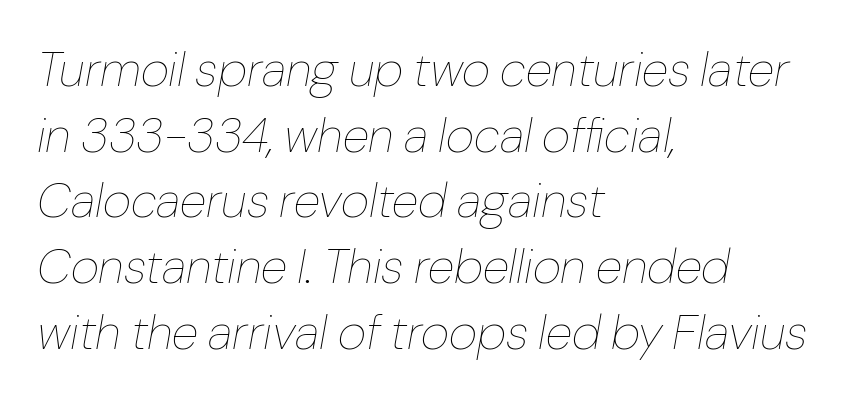
The image shows 49 px thin type, italic (leaning right); set left-aligned, normal line spacing (1.34x), normal letter spacing, not underlined; low stroke contrast and a medium x-height.
